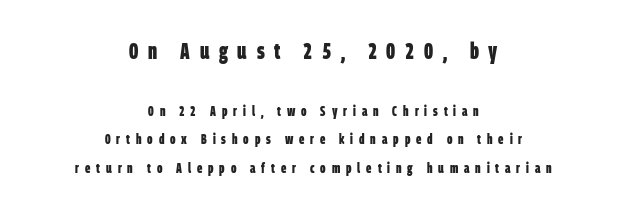
Q: Is the text bold? A: Yes.
Q: Is the text underlined? A: No.
Q: How is the paragraph aligned? A: Centered.
Q: Is the spacing between letters normal or unusually wide? A: Unusually wide.
Q: Is the spacing between lines tight, normal or loose? A: Loose.
Q: Which block of text is set in a larger size, the first (top) or the second (bottom)? A: The first (top) one.
